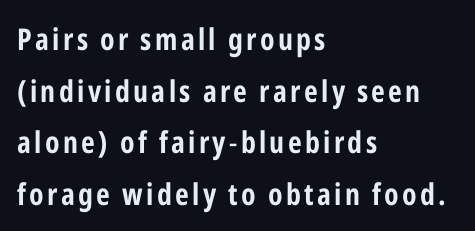
Posture: vertical. Anything drawn beneath the words? Only blank space. A typesetter would call this proportional, since set widths differ per character. The rendering anchors every line to the left-hand side. Are there feet on the stems? There aren't — it's a sans.
